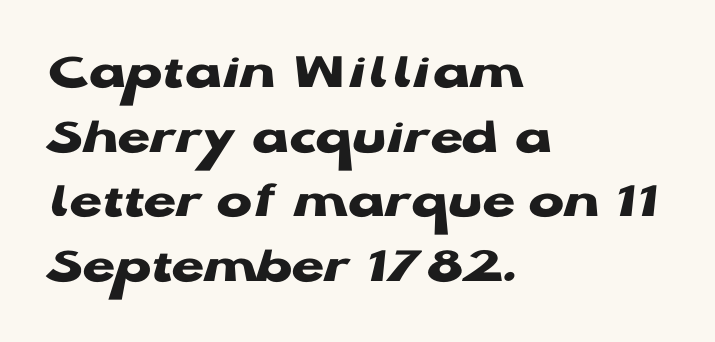
Emphasis by weight is at full strength: bold. Character widths vary here, with narrow letters taking less room than wide ones. These lines are composed in type without serifs. The face used here is rendered with its standard letterfit.
